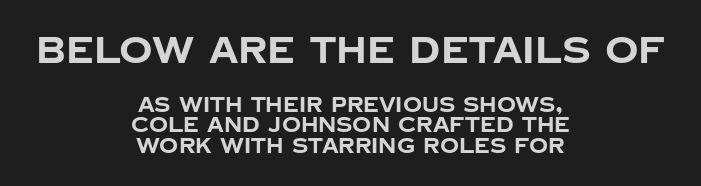
Compared with typical body copy, the letter spacing here is the same. Visually, the top section dominates because its glyphs are scaled up. This is the regular roman posture of the typeface. This sample is center-justified, so both line endings float freely. You could barely slide anything between these rows. Type style note: lacks serifs.
